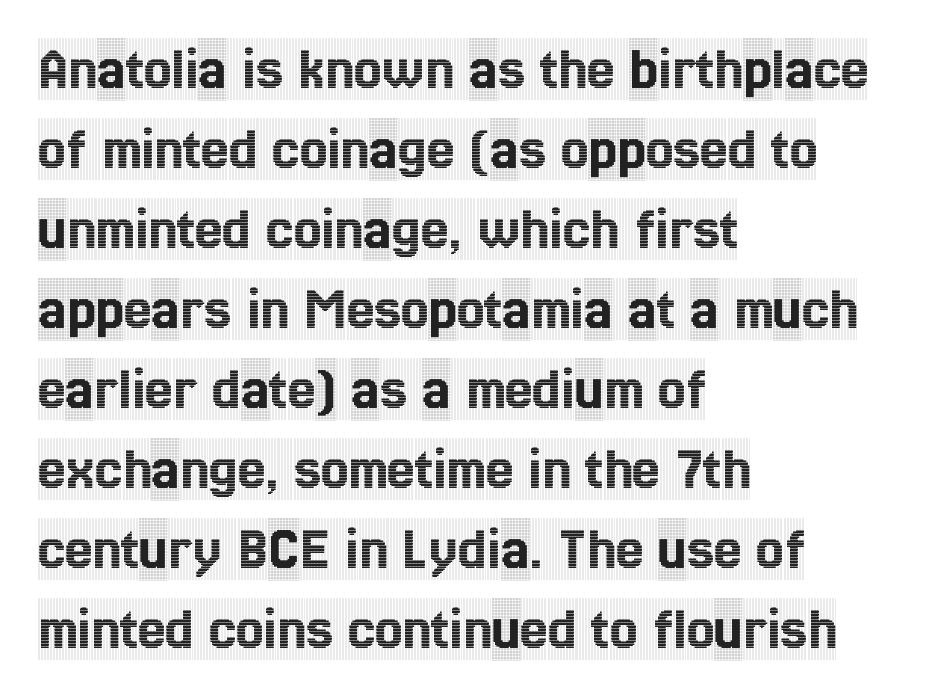
Clear beneath every line of the passage. Varying glyph widths throughout — classic text-font behaviour. A typesetter would call this zero additional tracking. Alignment: flush left.
